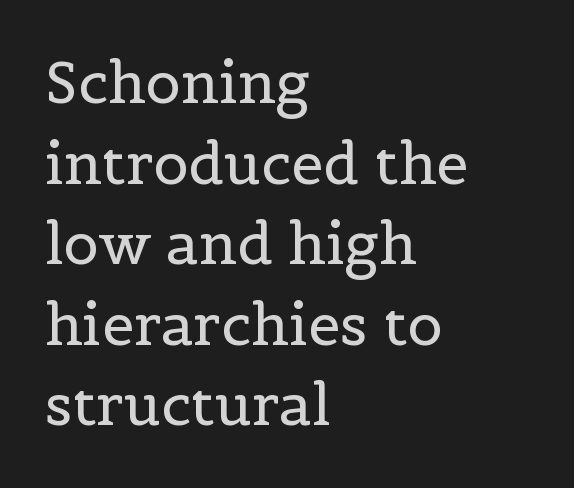
Q: Is the text bold? A: No.
Q: Is the text italic (slanted)? A: No, it is upright.
Q: Is the typeface a serif or a sans-serif typeface? A: Serif.
Q: Is the text underlined? A: No.
Q: How is the paragraph aligned? A: Left-aligned.
Q: Is the spacing between letters normal or unusually wide? A: Normal.
Q: Is the spacing between lines tight, normal or loose? A: Normal.
Q: Width (condensed, normal, or wide)? A: Normal.
Q: x-height? A: Medium.
Q: Monospaced? A: No.
